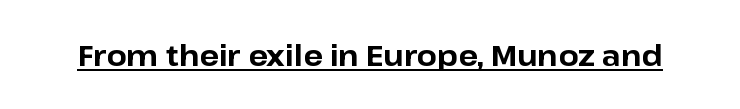
{"serif": "no", "italic": "no", "bold": "yes", "weight": "bold", "width": "normal", "stroke_contrast": "low", "x_height": "medium", "monospaced": "no", "underline": "yes", "letter_spacing": "normal", "letter_spacing_em": 0.0, "glyph_px": 29}
